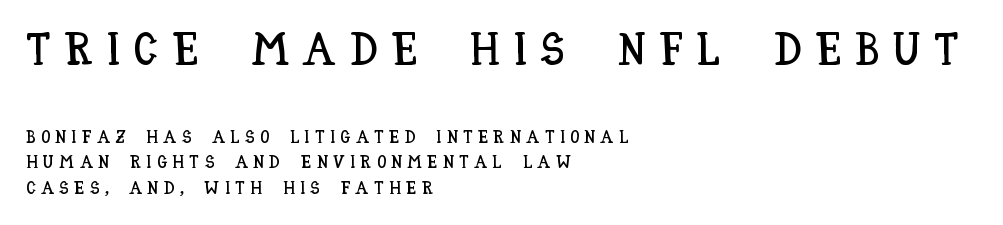
Q: Is the text italic (slanted)? A: No, it is upright.
Q: Is the text underlined? A: No.
Q: How is the paragraph aligned? A: Left-aligned.
Q: Is the spacing between letters normal or unusually wide? A: Unusually wide.
Q: Is the spacing between lines tight, normal or loose? A: Normal.
Q: Which block of text is set in a larger size, the first (top) or the second (bottom)? A: The first (top) one.
Q: Width (condensed, normal, or wide)? A: Condensed.
Q: Stroke contrast? A: Low.
Q: x-height? A: Large.
Q: Monospaced? A: No.
